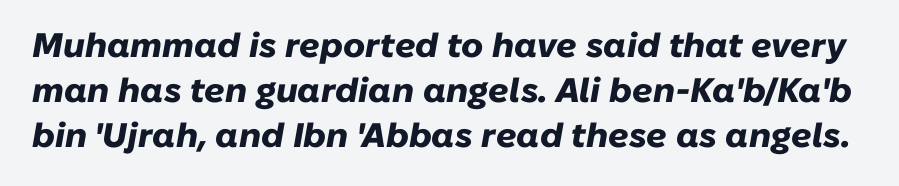
Q: Is the text bold? A: Yes.
Q: Is the text italic (slanted)? A: Yes, it leans right by about 10 degrees.
Q: Is the text underlined? A: No.
Q: Is the spacing between letters normal or unusually wide? A: Normal.
Q: Is the spacing between lines tight, normal or loose? A: Normal.
Q: Width (condensed, normal, or wide)? A: Normal.
Q: Stroke contrast? A: Low.
Q: x-height? A: Medium.
Q: Monospaced? A: No.
